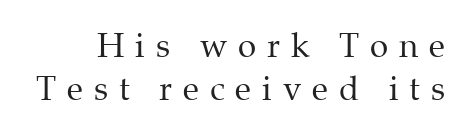
Q: Is the text bold? A: No.
Q: Is the text italic (slanted)? A: No, it is upright.
Q: Is the typeface a serif or a sans-serif typeface? A: Serif.
Q: Is the text underlined? A: No.
Q: Is the spacing between letters normal or unusually wide? A: Unusually wide.
Q: Is the spacing between lines tight, normal or loose? A: Normal.
Q: Width (condensed, normal, or wide)? A: Normal.
Q: Stroke contrast? A: Medium.
Q: x-height? A: Medium.
Q: Monospaced? A: No.
